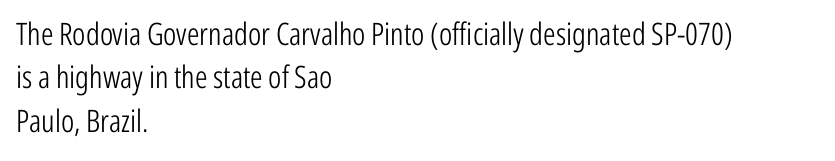
The image shows 31 px light, condensed sans-serif type, upright; set left-aligned, normal line spacing (1.4x), normal letter spacing, not underlined; low stroke contrast and a medium x-height.
